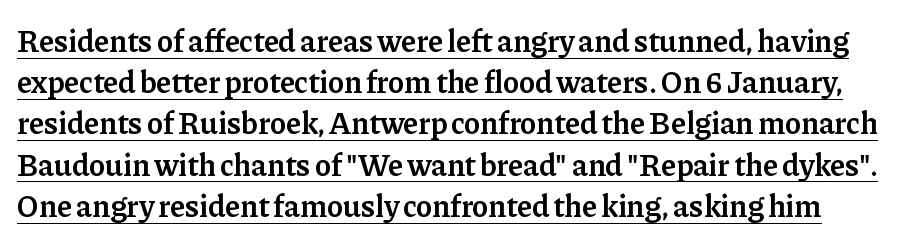
{"serif": "yes", "italic": "no", "bold": "semi", "weight": "semibold", "width": "normal", "stroke_contrast": "low", "x_height": "medium", "monospaced": "no", "underline": "yes", "line_spacing": "normal", "line_spacing_ratio": 1.33, "letter_spacing": "normal", "letter_spacing_em": 0.0, "glyph_px": 31}
